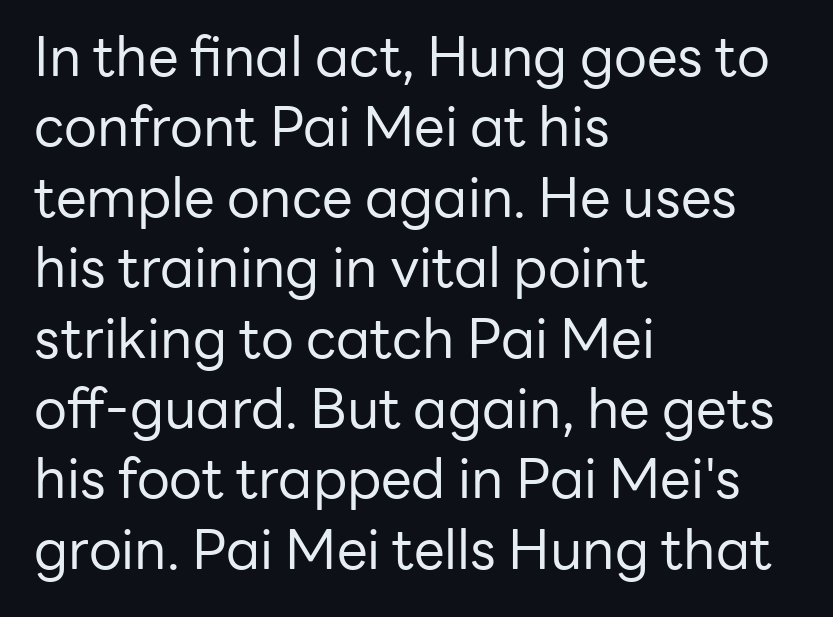
The image shows 55 px regular-weight sans-serif type, upright; set left-aligned, normal line spacing (1.28x), normal letter spacing, not underlined; low stroke contrast and a medium x-height.
